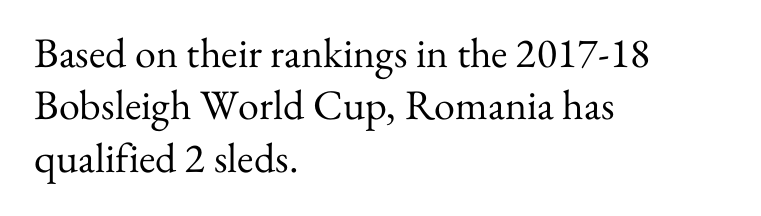
The image shows 42 px regular-weight serif type, upright; set left-aligned, normal line spacing (1.25x), normal letter spacing, not underlined; medium stroke contrast and a small x-height.
